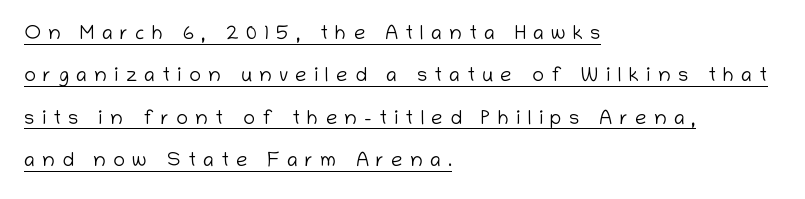
The image shows 20 px text type, upright; set left-aligned, loose line spacing (2.12x), unusually wide letter spacing (+0.36 em), underlined.
